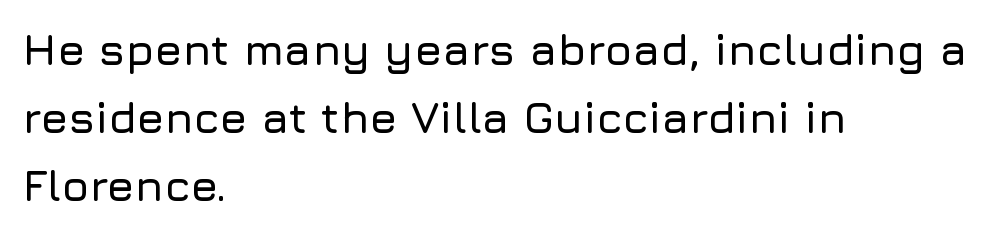
Q: Is the text italic (slanted)? A: No, it is upright.
Q: Is the typeface a serif or a sans-serif typeface? A: Sans-serif.
Q: Is the text underlined? A: No.
Q: How is the paragraph aligned? A: Left-aligned.
Q: Is the spacing between letters normal or unusually wide? A: Normal.
Q: Is the spacing between lines tight, normal or loose? A: Normal.
Q: Width (condensed, normal, or wide)? A: Normal.
Q: Stroke contrast? A: Low.
Q: x-height? A: Medium.
Q: Monospaced? A: No.
